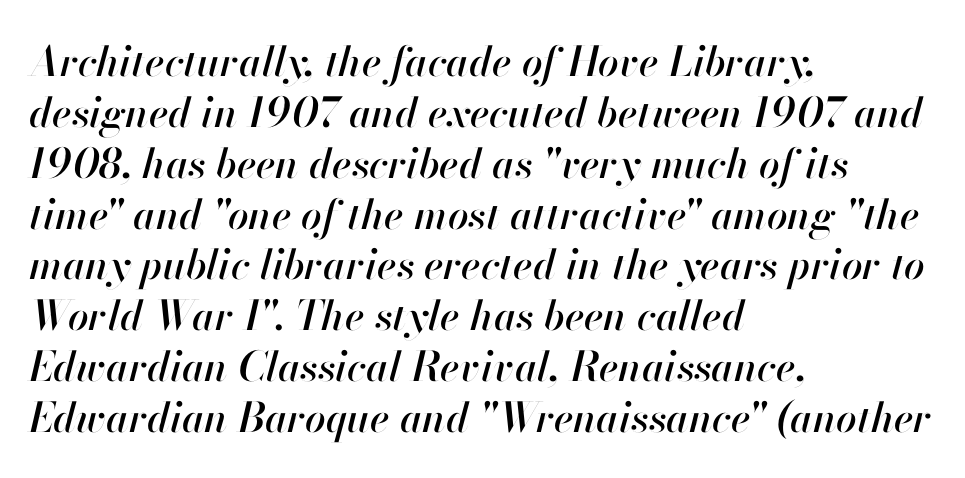
The image shows 41 px text type, italic (leaning right); set left-aligned, line spacing 1.24x, normal letter spacing, not underlined; high stroke contrast and a small x-height.
